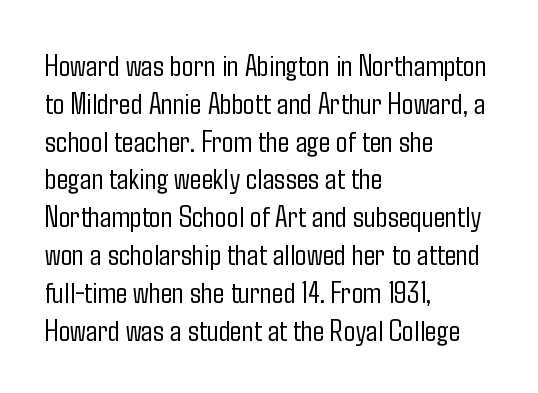
The image shows 31 px light, condensed sans-serif type, upright; set left-aligned, line spacing 1.22x, normal letter spacing, not underlined; low stroke contrast and a medium x-height.
